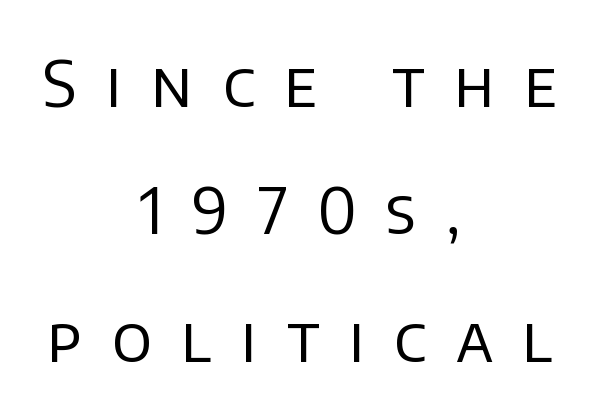
Q: Is the text bold? A: No.
Q: Is the text italic (slanted)? A: No, it is upright.
Q: Is the typeface a serif or a sans-serif typeface? A: Sans-serif.
Q: Is the text underlined? A: No.
Q: How is the paragraph aligned? A: Centered.
Q: Is the spacing between letters normal or unusually wide? A: Unusually wide.
Q: Is the spacing between lines tight, normal or loose? A: Loose.
Q: Width (condensed, normal, or wide)? A: Normal.
Q: Stroke contrast? A: Low.
Q: x-height? A: Large.
Q: Monospaced? A: No.
